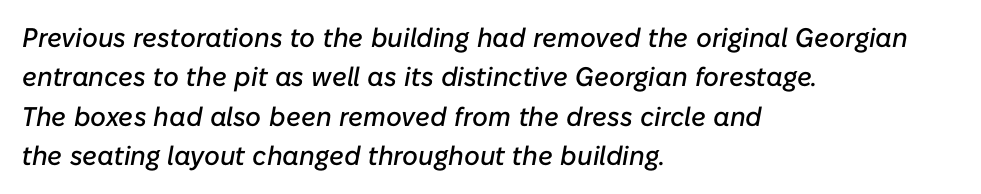
Q: Is the text italic (slanted)? A: Yes, it leans right by about 10 degrees.
Q: Is the text underlined? A: No.
Q: How is the paragraph aligned? A: Left-aligned.
Q: Is the spacing between letters normal or unusually wide? A: Normal.
Q: Is the spacing between lines tight, normal or loose? A: Normal.
